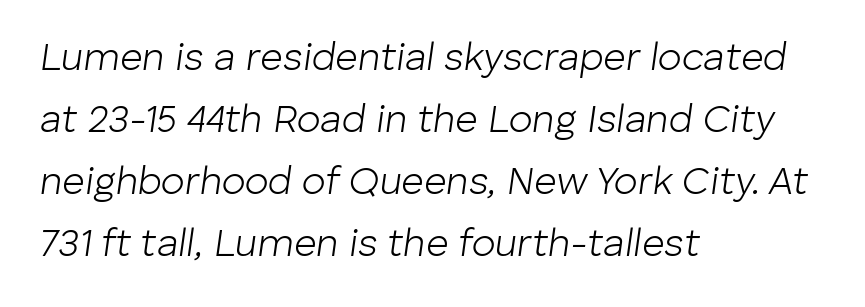
The lines in this sample share a left origin and differ only in where they stop. Proportional: the letters do not fall into vertical columns. An italicized treatment has been applied to the whole sample. You could call the tracking neutral — neither tight nor loose.
